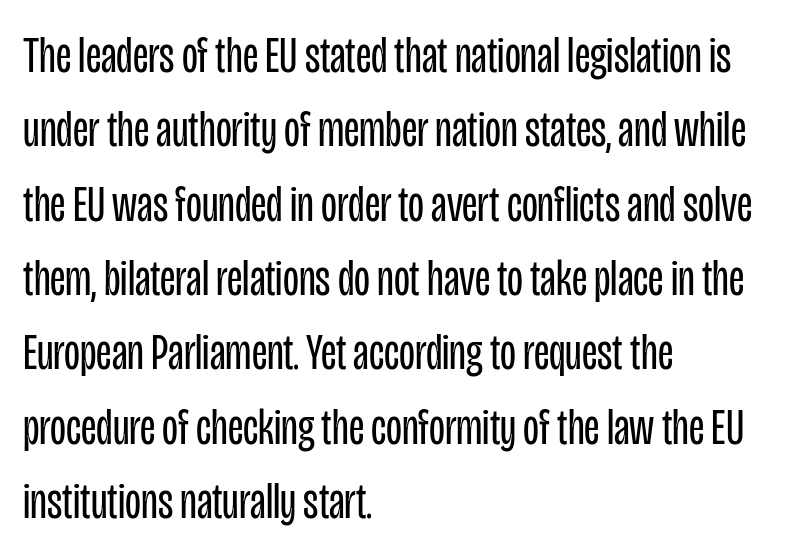
Q: Is the text bold? A: No.
Q: Is the text italic (slanted)? A: No, it is upright.
Q: Is the typeface a serif or a sans-serif typeface? A: Sans-serif.
Q: Is the text underlined? A: No.
Q: How is the paragraph aligned? A: Left-aligned.
Q: Is the spacing between letters normal or unusually wide? A: Normal.
Q: Is the spacing between lines tight, normal or loose? A: Normal.
Q: Width (condensed, normal, or wide)? A: Condensed.
Q: Stroke contrast? A: Low.
Q: x-height? A: Large.
Q: Monospaced? A: No.
